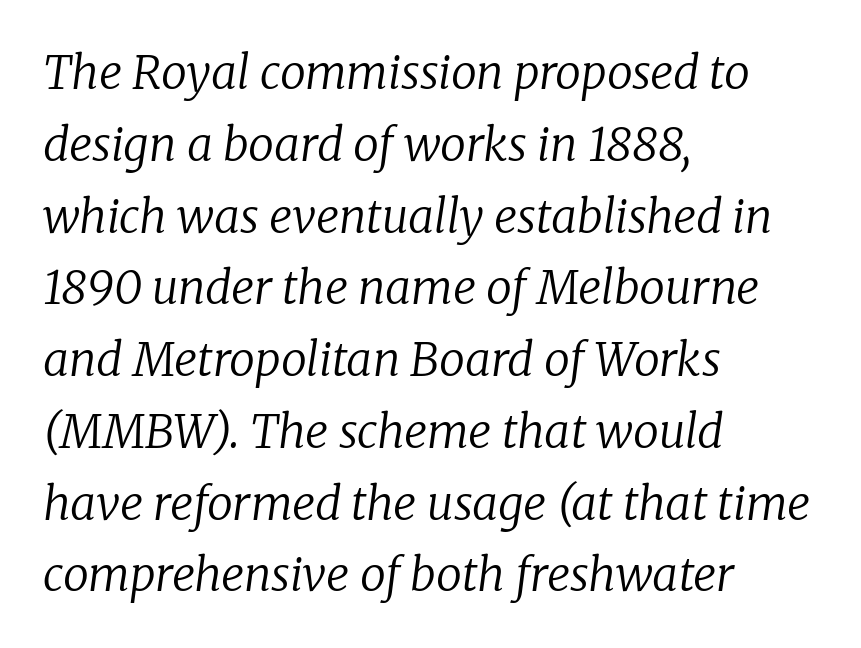
The image shows 46 px regular-weight serif type, italic (leaning right); set left-aligned, normal line spacing (1.56x), normal letter spacing, not underlined; low stroke contrast and a medium x-height.
